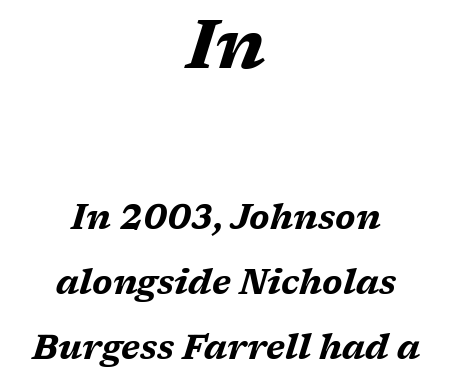
The image shows 69 px bold, wide type, italic (leaning right); set centered, loose line spacing (1.91x), normal letter spacing, not underlined; the first (top) block is 2.03x larger; medium stroke contrast and a medium x-height.
